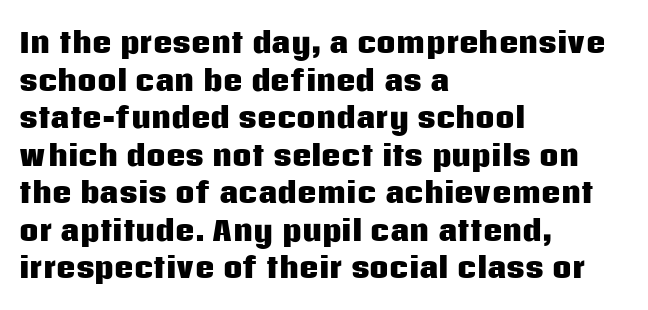
The image shows 27 px bold type, upright; set left-aligned, normal line spacing (1.39x), normal letter spacing, not underlined.
